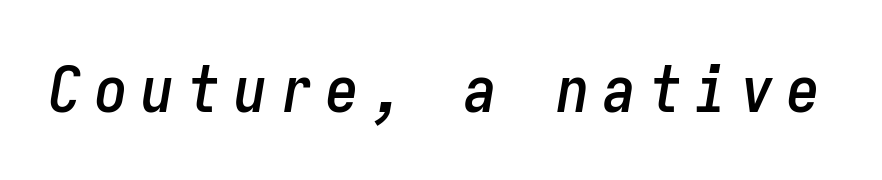
Q: Is the text italic (slanted)? A: Yes, it leans right by about 9 degrees.
Q: Is the text underlined? A: No.
Q: Is the spacing between letters normal or unusually wide? A: Unusually wide.
Q: Width (condensed, normal, or wide)? A: Condensed.
Q: Stroke contrast? A: Low.
Q: x-height? A: Medium.
Q: Monospaced? A: Yes.
